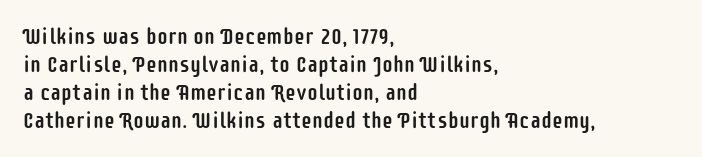
Q: Is the text italic (slanted)? A: No, it is upright.
Q: Is the text underlined? A: No.
Q: How is the paragraph aligned? A: Left-aligned.
Q: Is the spacing between letters normal or unusually wide? A: Normal.
Q: Is the spacing between lines tight, normal or loose? A: Normal.
